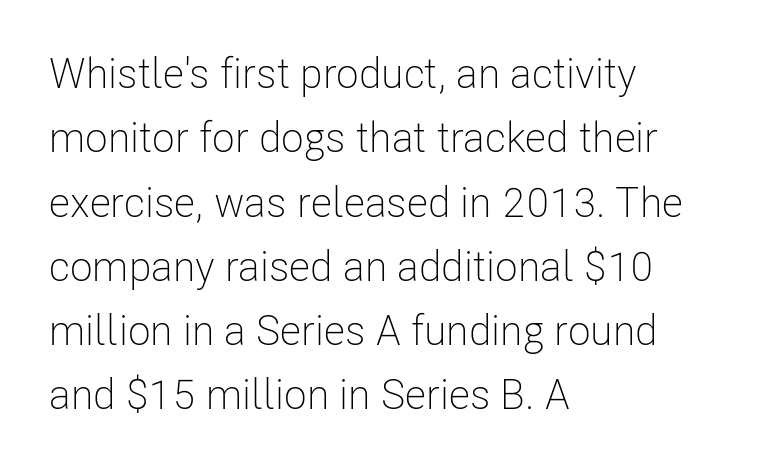
Q: Is the text bold? A: No.
Q: Is the text italic (slanted)? A: No, it is upright.
Q: Is the typeface a serif or a sans-serif typeface? A: Sans-serif.
Q: Is the text underlined? A: No.
Q: How is the paragraph aligned? A: Left-aligned.
Q: Is the spacing between letters normal or unusually wide? A: Normal.
Q: Is the spacing between lines tight, normal or loose? A: Normal.
Q: Width (condensed, normal, or wide)? A: Condensed.
Q: Stroke contrast? A: Low.
Q: x-height? A: Medium.
Q: Monospaced? A: No.
